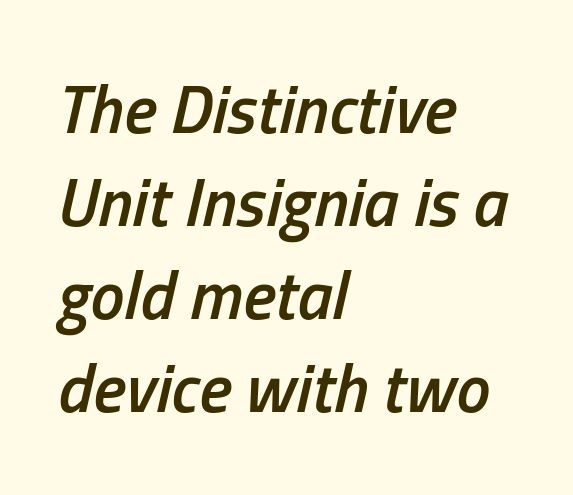
Q: Is the text bold? A: Semi-bold.
Q: Is the text italic (slanted)? A: Yes, it leans right by about 13 degrees.
Q: Is the text underlined? A: No.
Q: How is the paragraph aligned? A: Left-aligned.
Q: Is the spacing between letters normal or unusually wide? A: Normal.
Q: Is the spacing between lines tight, normal or loose? A: Normal.
Q: Width (condensed, normal, or wide)? A: Condensed.
Q: Stroke contrast? A: Low.
Q: x-height? A: Medium.
Q: Monospaced? A: No.
